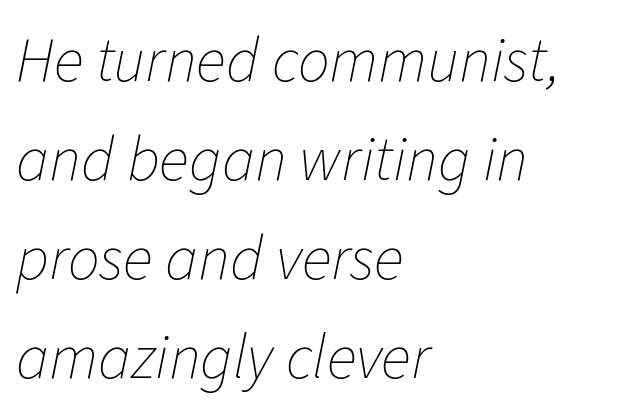
Honestly, there is no underline to notice here at all. What stands out about the letter spacing? Nothing — it is the standard amount. Does the leading feel generous? No, just average. On a weight scale, this lands at 450 or below. You could not count columns in this text — the font is proportionally spaced.
